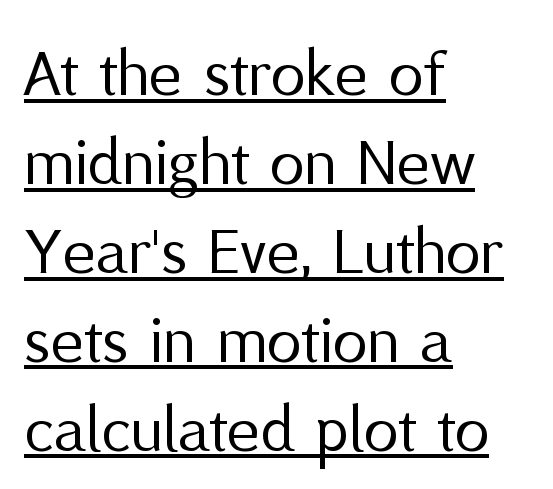
Observe the absence of serifs on each vertical stroke in this sample. Italic? Not at all — the glyphs are vertical. The block of text has a typical density, with ordinary space between rows. Does extra space separate the letters? No, they use regular spacing.
